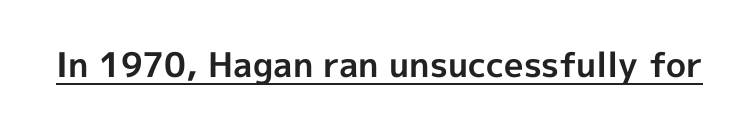
The image shows 34 px bold sans-serif type, upright; set normal letter spacing, underlined; a medium x-height.
